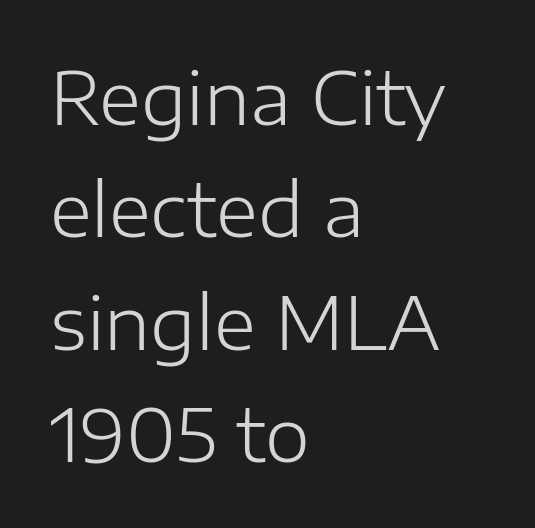
{"serif": "no", "italic": "no", "bold": "no", "weight": "light", "width": "normal", "stroke_contrast": "low", "x_height": "medium", "monospaced": "no", "underline": "no", "align": "left", "line_spacing": "normal", "line_spacing_ratio": 1.56, "letter_spacing": "normal", "letter_spacing_em": 0.0, "glyph_px": 72}
